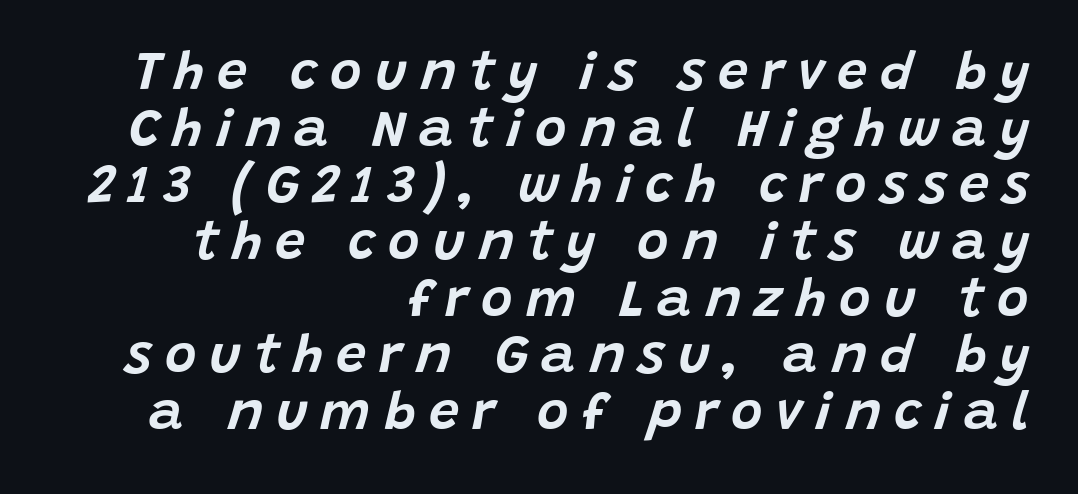
Every row of glyphs terminates at an identical x-position on the right. Characters are canted at an angle relative to the baseline's perpendicular. Each new line begins almost immediately beneath the previous one. You could not count columns in this text — the font is proportionally spaced.
